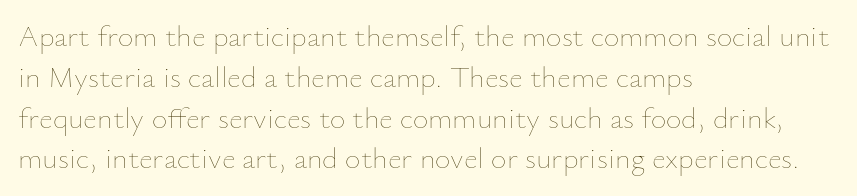
{"italic": "no", "bold": "no", "weight": "thin", "width": "normal", "stroke_contrast": "low", "x_height": "small", "monospaced": "no", "underline": "no", "align": "left", "line_spacing": "normal", "line_spacing_ratio": 1.36, "letter_spacing": "normal", "letter_spacing_em": 0.0, "glyph_px": 30}
